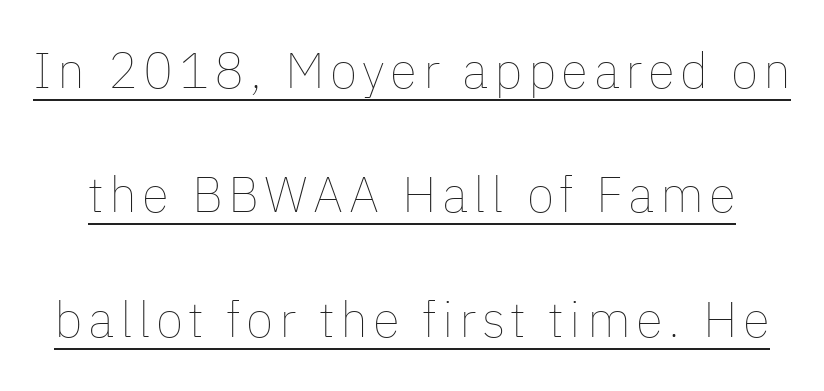
The image shows 50 px thin type, upright; set loose line spacing (2.49x), underlined; low stroke contrast and a medium x-height.
